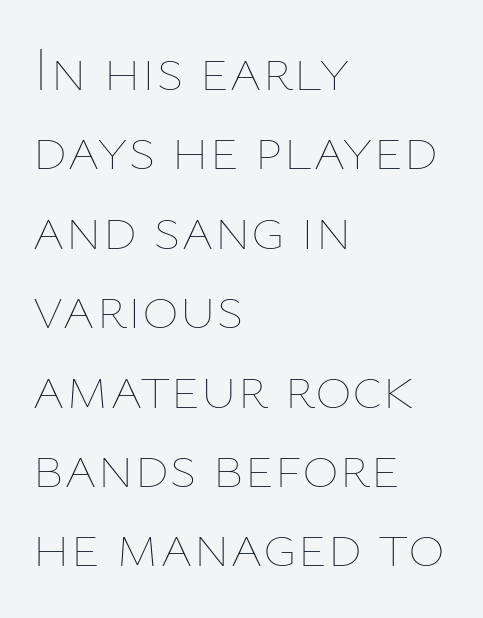
Q: Is the text bold? A: No.
Q: Is the text italic (slanted)? A: No, it is upright.
Q: Is the text underlined? A: No.
Q: How is the paragraph aligned? A: Left-aligned.
Q: Is the spacing between letters normal or unusually wide? A: Normal.
Q: Is the spacing between lines tight, normal or loose? A: Normal.
Q: Width (condensed, normal, or wide)? A: Normal.
Q: Stroke contrast? A: Low.
Q: x-height? A: Medium.
Q: Monospaced? A: No.
